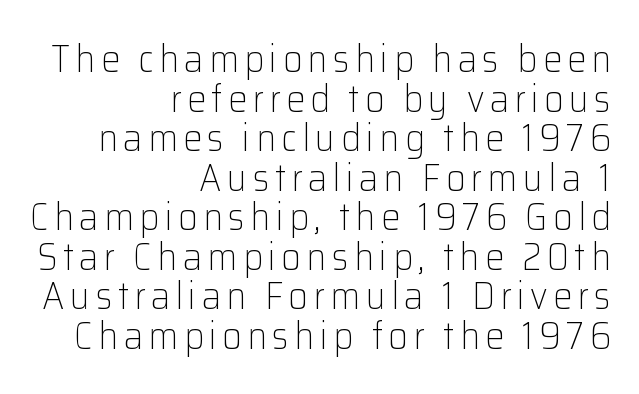
Is the block centered? No — it sits flush against the right margin. Each letter keeps its own natural width here, so spacing adapts to shape. Is the type heavy? It reads as light-to-regular instead. What kind of face is this? One without serifs — a sans.
